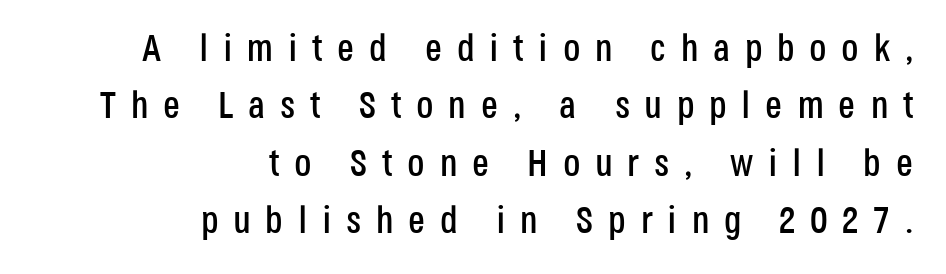
{"serif": "no", "italic": "no", "width": "condensed", "stroke_contrast": "low", "x_height": "large", "monospaced": "no", "underline": "no", "align": "right", "line_spacing": "normal", "line_spacing_ratio": 1.51, "letter_spacing": "wide", "letter_spacing_em": 0.39, "glyph_px": 38}
